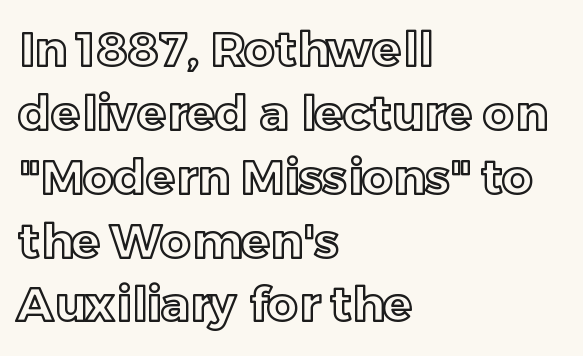
Q: Is the text italic (slanted)? A: No, it is upright.
Q: Is the text underlined? A: No.
Q: How is the paragraph aligned? A: Left-aligned.
Q: Is the spacing between letters normal or unusually wide? A: Normal.
Q: Is the spacing between lines tight, normal or loose? A: Normal.
Q: Width (condensed, normal, or wide)? A: Normal.
Q: x-height? A: Medium.
Q: Monospaced? A: No.
